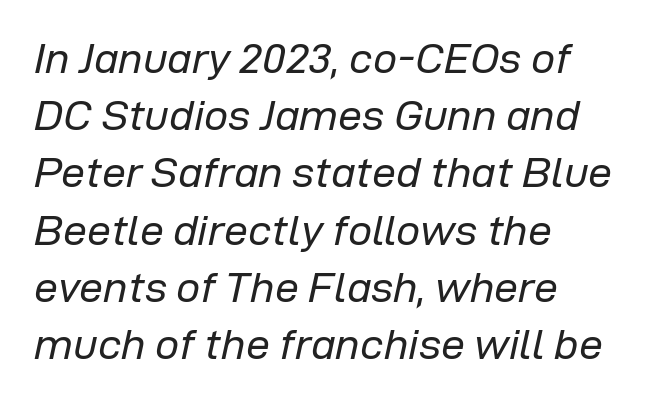
{"italic": "yes", "lean": "right", "slant_degrees": 12, "bold": "no", "weight": "regular", "width": "normal", "stroke_contrast": "low", "x_height": "medium", "monospaced": "no", "underline": "no", "align": "left", "line_spacing": "normal", "line_spacing_ratio": 1.33, "letter_spacing": "normal", "letter_spacing_em": 0.0, "glyph_px": 43}
